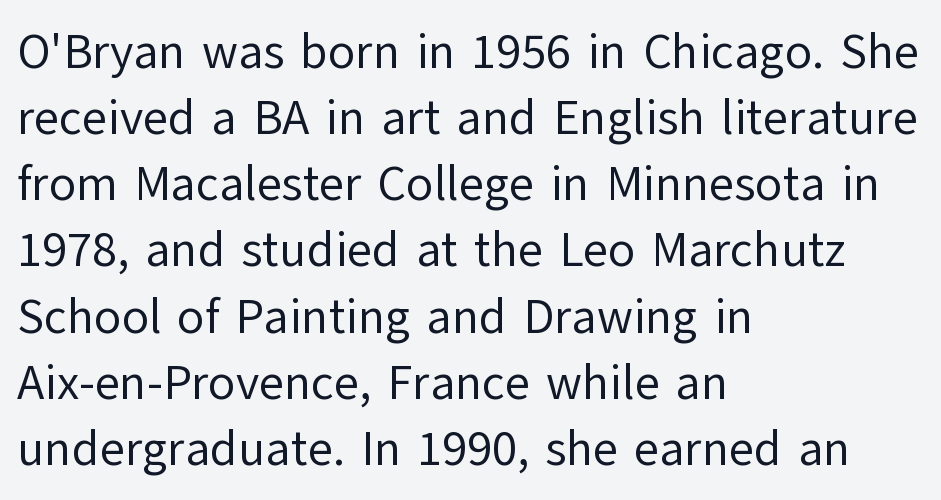
{"serif": "no", "italic": "no", "bold": "no", "weight": "regular", "width": "normal", "stroke_contrast": "low", "x_height": "medium", "monospaced": "no", "underline": "no", "align": "left", "line_spacing": "normal", "line_spacing_ratio": 1.35, "letter_spacing": "normal", "letter_spacing_em": 0.0, "glyph_px": 49}
